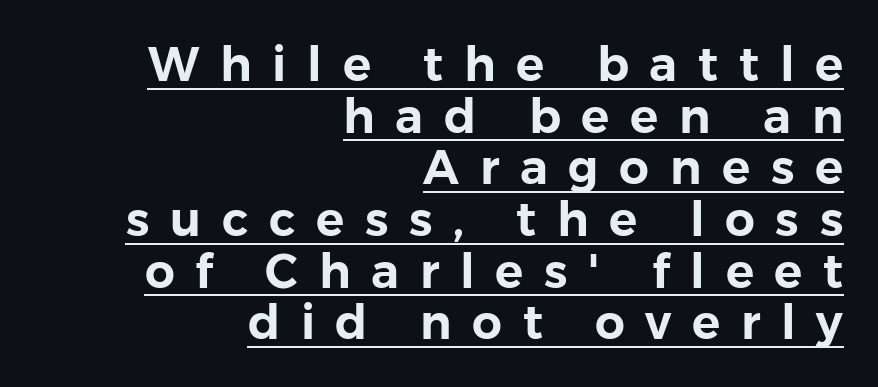
{"serif": "no", "italic": "no", "width": "normal", "stroke_contrast": "low", "x_height": "medium", "monospaced": "no", "underline": "yes", "align": "right", "line_spacing": "tight", "line_spacing_ratio": 1.1, "letter_spacing": "wide", "letter_spacing_em": 0.44, "glyph_px": 47}
